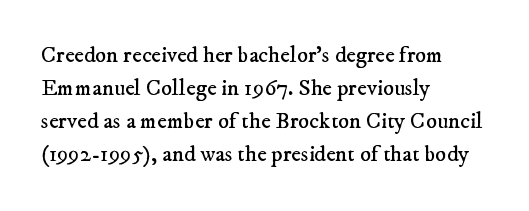
Q: Is the text bold? A: No.
Q: Is the text underlined? A: No.
Q: How is the paragraph aligned? A: Left-aligned.
Q: Is the spacing between letters normal or unusually wide? A: Normal.
Q: Is the spacing between lines tight, normal or loose? A: Normal.
